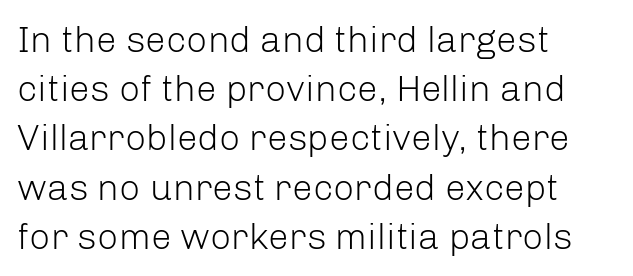
{"serif": "no", "italic": "no", "bold": "no", "weight": "light", "width": "normal", "stroke_contrast": "low", "x_height": "medium", "monospaced": "no", "underline": "no", "align": "left", "line_spacing": "normal", "line_spacing_ratio": 1.33, "letter_spacing": "normal", "letter_spacing_em": 0.0, "glyph_px": 37}
